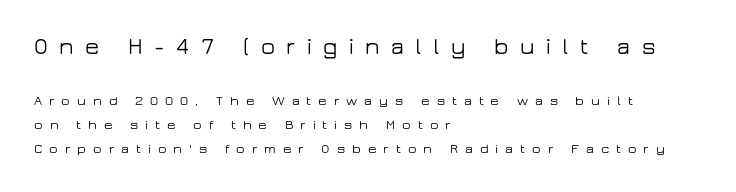
Q: Is the text italic (slanted)? A: No, it is upright.
Q: Is the text underlined? A: No.
Q: How is the paragraph aligned? A: Left-aligned.
Q: Is the spacing between letters normal or unusually wide? A: Unusually wide.
Q: Which block of text is set in a larger size, the first (top) or the second (bottom)? A: The first (top) one.
